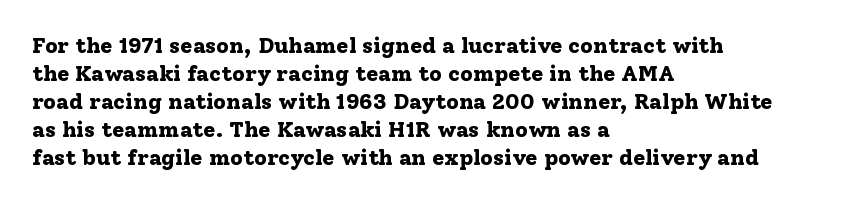
{"italic": "no", "bold": "yes", "underline": "no", "align": "left", "line_spacing": "normal", "line_spacing_ratio": 1.27, "letter_spacing": "normal", "letter_spacing_em": 0.0, "glyph_px": 22}
